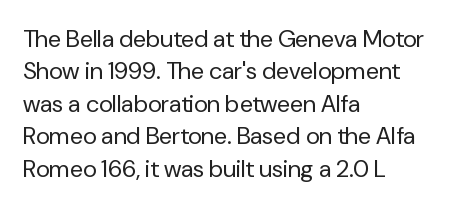
Q: Is the text bold? A: No.
Q: Is the text italic (slanted)? A: No, it is upright.
Q: Is the text underlined? A: No.
Q: How is the paragraph aligned? A: Left-aligned.
Q: Is the spacing between letters normal or unusually wide? A: Normal.
Q: Is the spacing between lines tight, normal or loose? A: Normal.
